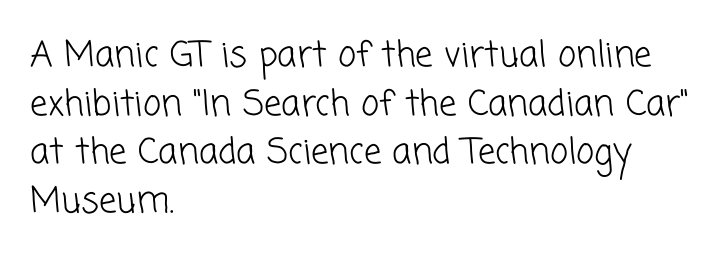
The image shows 35 px light sans-serif type; set left-aligned, normal line spacing (1.39x), normal letter spacing, not underlined; low stroke contrast and a medium x-height.
